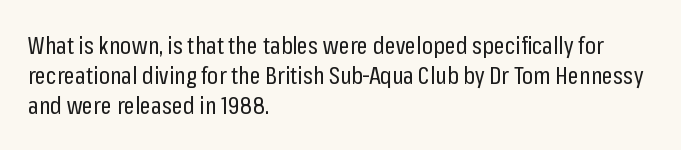
Q: Is the text bold? A: No.
Q: Is the text italic (slanted)? A: No, it is upright.
Q: Is the text underlined? A: No.
Q: How is the paragraph aligned? A: Left-aligned.
Q: Is the spacing between letters normal or unusually wide? A: Normal.
Q: Is the spacing between lines tight, normal or loose? A: Normal.
